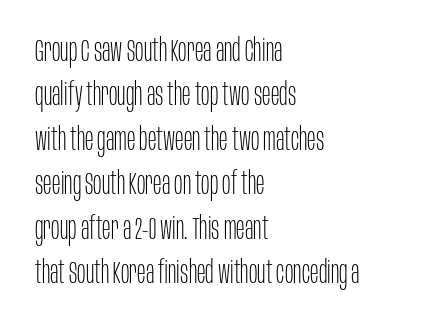
Q: Is the text bold? A: No.
Q: Is the text italic (slanted)? A: No, it is upright.
Q: Is the typeface a serif or a sans-serif typeface? A: Sans-serif.
Q: Is the text underlined? A: No.
Q: How is the paragraph aligned? A: Left-aligned.
Q: Is the spacing between letters normal or unusually wide? A: Normal.
Q: Is the spacing between lines tight, normal or loose? A: Normal.
Q: Width (condensed, normal, or wide)? A: Condensed.
Q: Stroke contrast? A: Low.
Q: x-height? A: Large.
Q: Monospaced? A: No.
